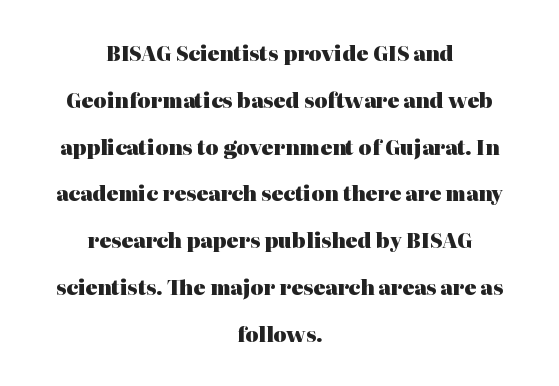
{"italic": "no", "bold": "yes", "underline": "no", "align": "center", "line_spacing": "loose", "line_spacing_ratio": 2.34, "letter_spacing": "normal", "letter_spacing_em": 0.0, "glyph_px": 20}
